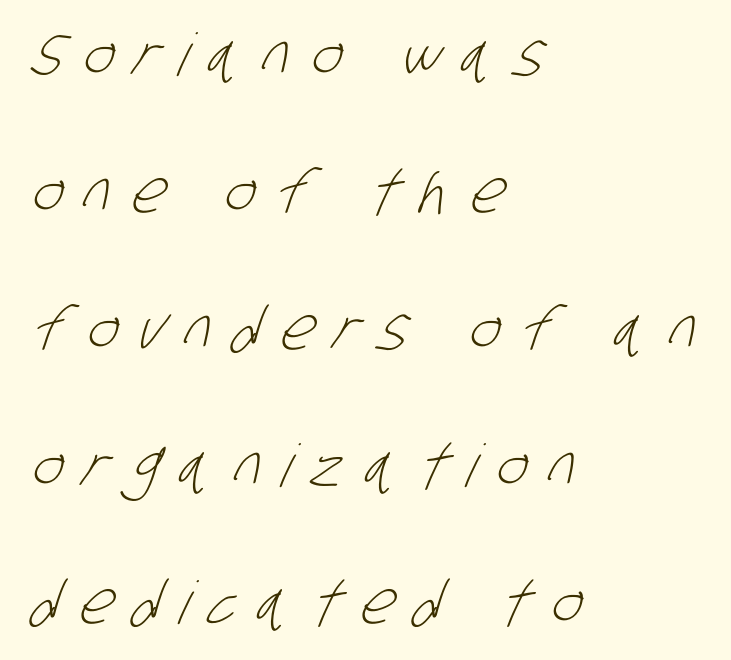
Q: Is the text bold? A: No.
Q: Is the typeface a serif or a sans-serif typeface? A: Sans-serif.
Q: Is the text underlined? A: No.
Q: How is the paragraph aligned? A: Left-aligned.
Q: Is the spacing between letters normal or unusually wide? A: Unusually wide.
Q: Is the spacing between lines tight, normal or loose? A: Loose.
Q: Width (condensed, normal, or wide)? A: Condensed.
Q: Stroke contrast? A: Low.
Q: x-height? A: Large.
Q: Monospaced? A: No.
